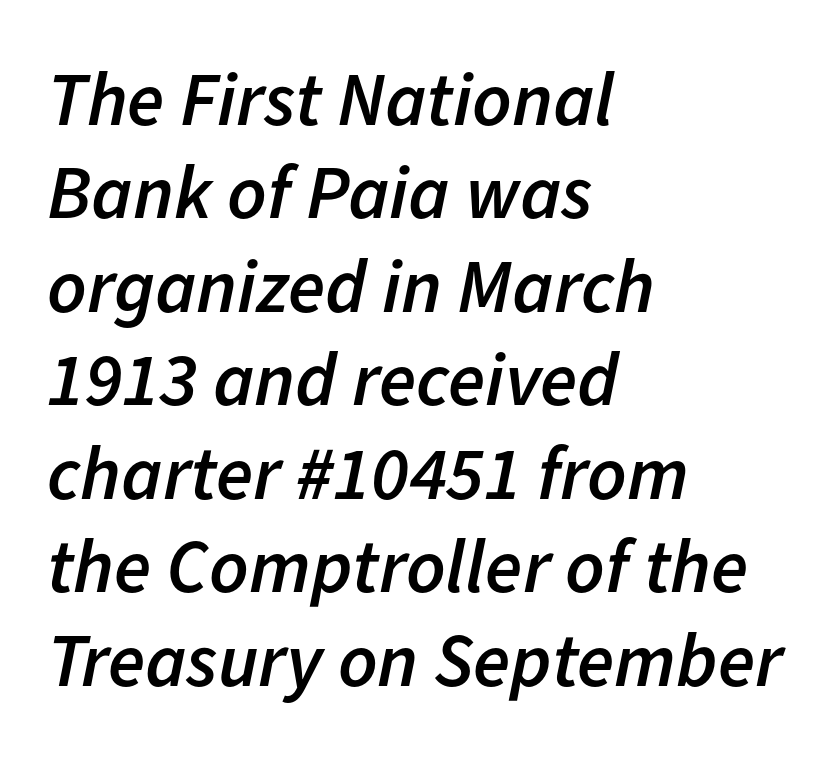
The image shows 76 px semibold type, italic (leaning right); set left-aligned, line spacing 1.23x, normal letter spacing, not underlined; low stroke contrast and a medium x-height.
